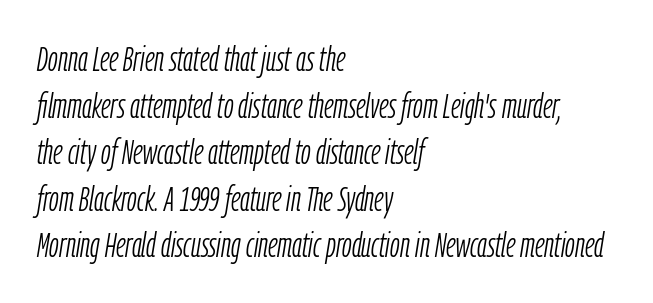
{"italic": "yes", "lean": "right", "slant_degrees": 9, "bold": "no", "weight": "light", "width": "condensed", "stroke_contrast": "low", "x_height": "medium", "monospaced": "no", "underline": "no", "align": "left", "line_spacing": "normal", "line_spacing_ratio": 1.33, "letter_spacing": "normal", "letter_spacing_em": 0.0, "glyph_px": 35}
